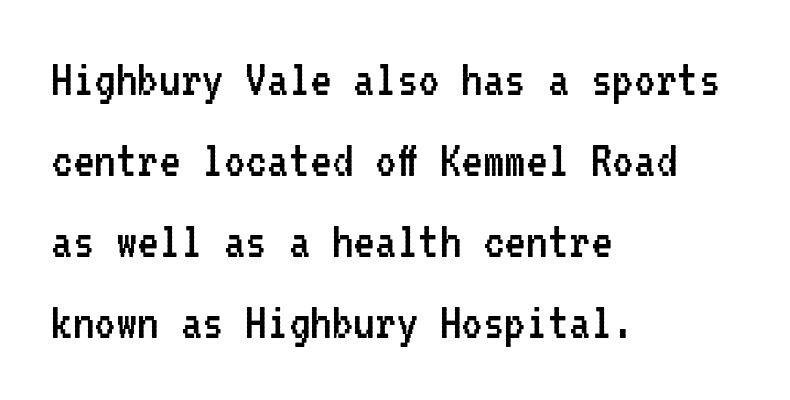
{"serif": "no", "italic": "no", "bold": "no", "weight": "regular", "width": "condensed", "stroke_contrast": "low", "x_height": "medium", "monospaced": "yes", "underline": "no", "align": "left", "line_spacing": "normal", "line_spacing_ratio": 1.5, "letter_spacing": "normal", "letter_spacing_em": 0.0, "glyph_px": 54}
